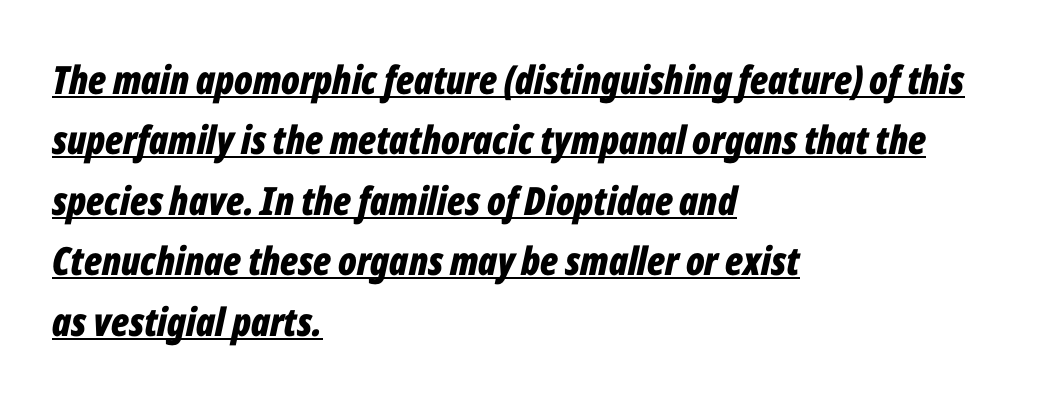
The image shows 39 px bold, condensed type, italic (leaning right); set left-aligned, normal line spacing (1.55x), normal letter spacing, underlined; low stroke contrast and a medium x-height.
